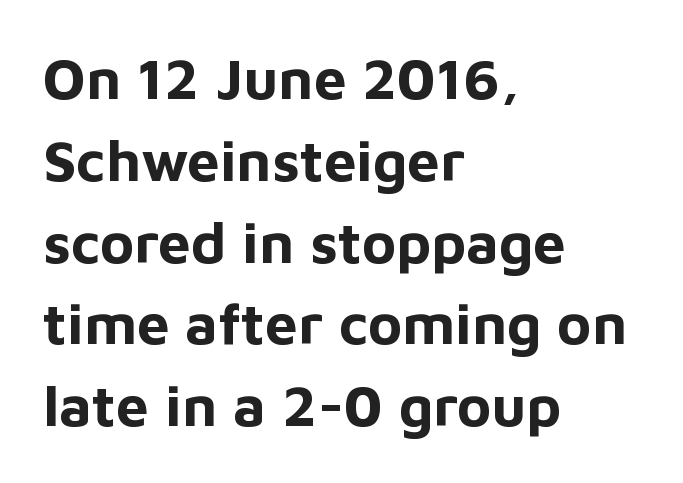
Q: Is the text bold? A: Yes.
Q: Is the text italic (slanted)? A: No, it is upright.
Q: Is the typeface a serif or a sans-serif typeface? A: Sans-serif.
Q: Is the text underlined? A: No.
Q: How is the paragraph aligned? A: Left-aligned.
Q: Is the spacing between letters normal or unusually wide? A: Normal.
Q: Is the spacing between lines tight, normal or loose? A: Normal.
Q: Width (condensed, normal, or wide)? A: Normal.
Q: Stroke contrast? A: Low.
Q: x-height? A: Medium.
Q: Monospaced? A: No.
